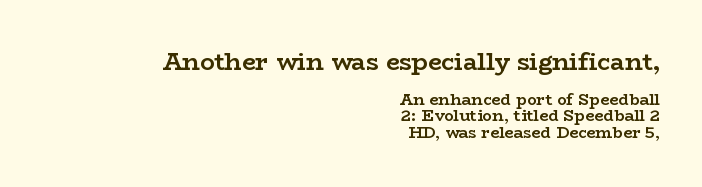
The image shows 24 px bold type, upright; set right-aligned, tight line spacing (1.03x), normal letter spacing, not underlined; the first (top) block is 1.5x larger.
